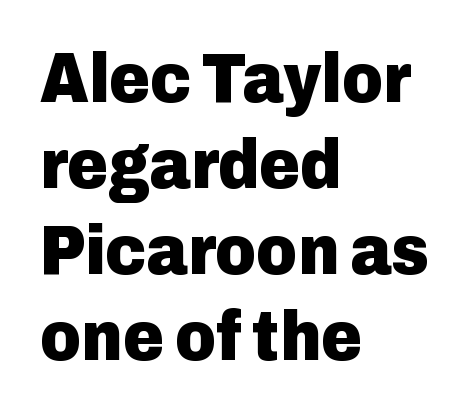
{"serif": "no", "italic": "no", "bold": "yes", "weight": "heavy", "width": "normal", "stroke_contrast": "low", "x_height": "medium", "monospaced": "no", "underline": "no", "align": "left", "line_spacing_ratio": 1.23, "letter_spacing": "normal", "letter_spacing_em": 0.0, "glyph_px": 70}
